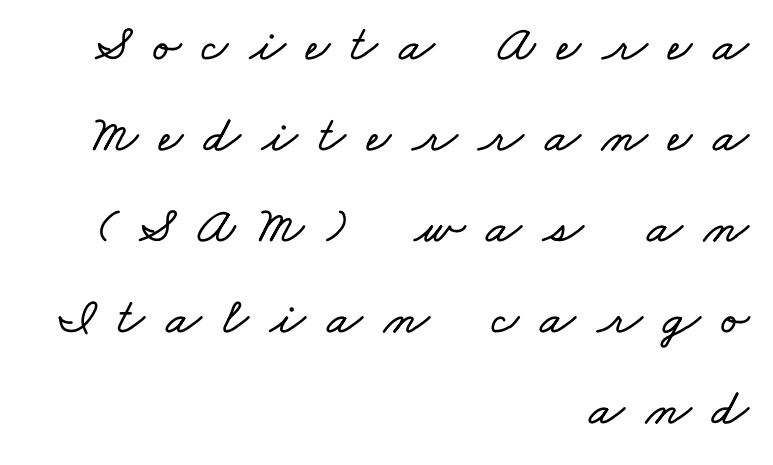
{"width": "wide", "stroke_contrast": "low", "x_height": "small", "monospaced": "no", "underline": "no", "align": "right", "line_spacing_ratio": 1.75, "letter_spacing": "wide", "letter_spacing_em": 0.41, "glyph_px": 52}
